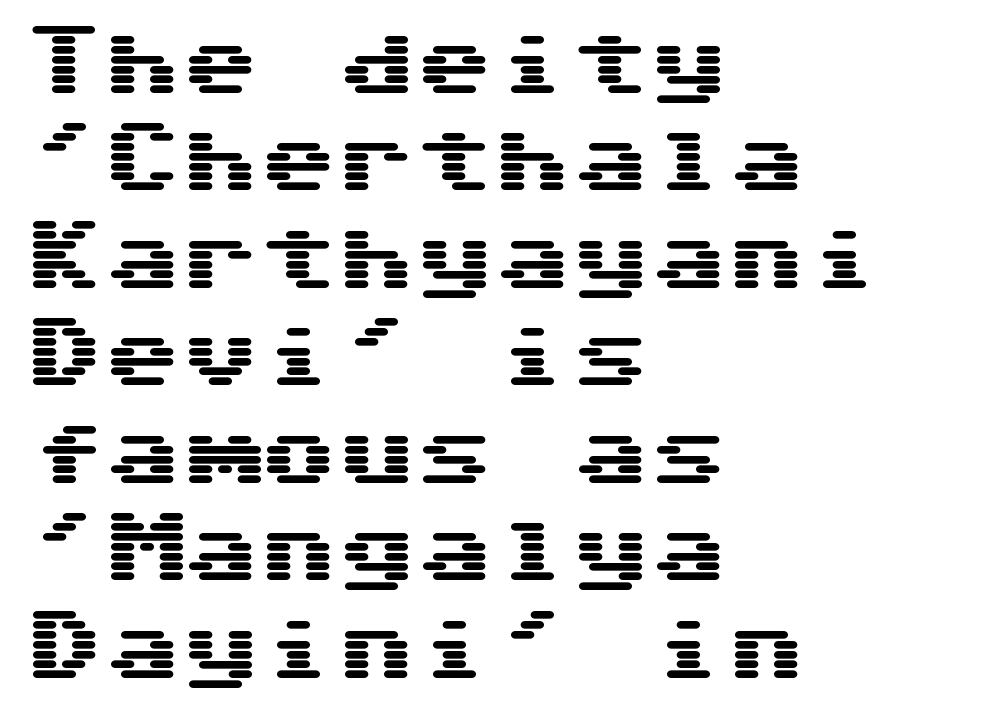
{"serif": "no", "italic": "no", "width": "wide", "stroke_contrast": "medium", "x_height": "medium", "underline": "no", "align": "left", "line_spacing": "normal", "line_spacing_ratio": 1.25, "letter_spacing": "normal", "letter_spacing_em": 0.0, "glyph_px": 78}
